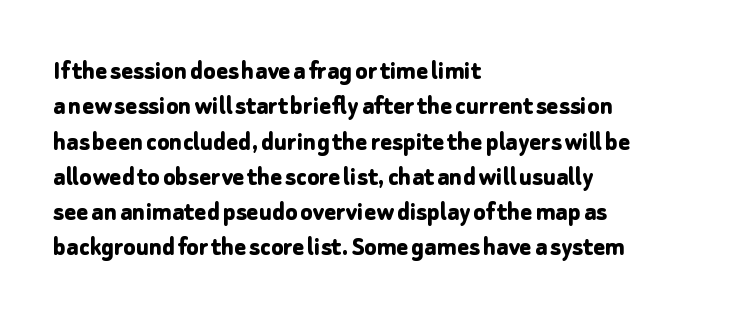
The image shows 28 px bold sans-serif type, upright; set left-aligned, normal line spacing (1.26x), normal letter spacing, not underlined; low stroke contrast and a medium x-height.
